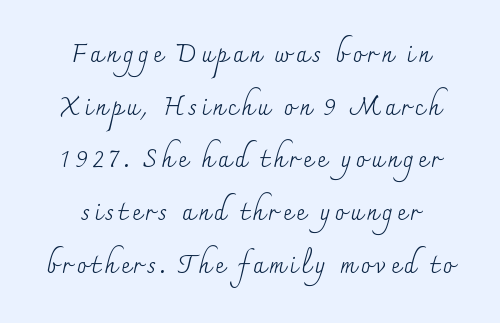
Q: Is the text bold? A: No.
Q: Is the text italic (slanted)? A: Yes.
Q: Is the text underlined? A: No.
Q: How is the paragraph aligned? A: Centered.
Q: Is the spacing between lines tight, normal or loose? A: Loose.
